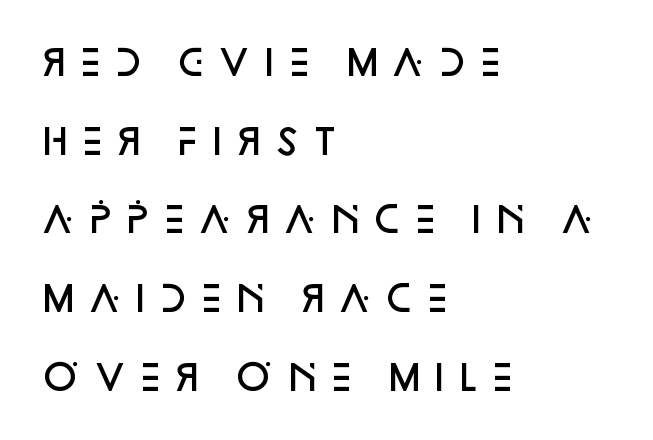
The image shows 35 px semibold sans-serif type, upright; set left-aligned, loose line spacing (2.25x), not underlined; low stroke contrast and a large x-height.
